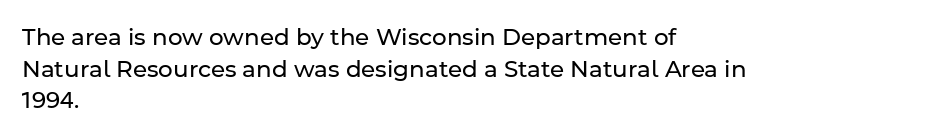
A roman cut, with each character standing at attention. Line spacing here is normal. The text block is weighted toward the left margin, trailing off unevenly rightward. Lines of text with bare space underneath. Nothing unusual about the tracking: characters are spaced as the font intends. A quiet, ordinary-to-light weight characterises the typeface.
